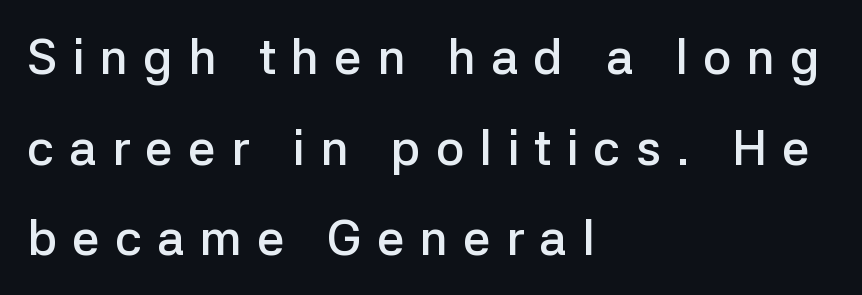
The image shows 49 px semibold sans-serif type, upright; set left-aligned, line spacing 1.85x, unusually wide letter spacing (+0.31 em), not underlined; low stroke contrast and a medium x-height.
